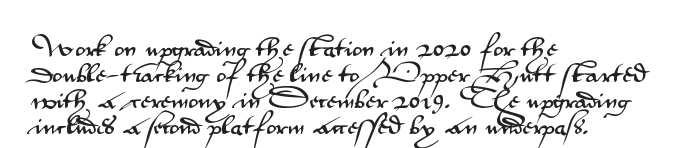
The typesetter chose a ragged-right arrangement here. There is no visible air inserted between adjacent glyphs. Has an underline been added? It has not.
